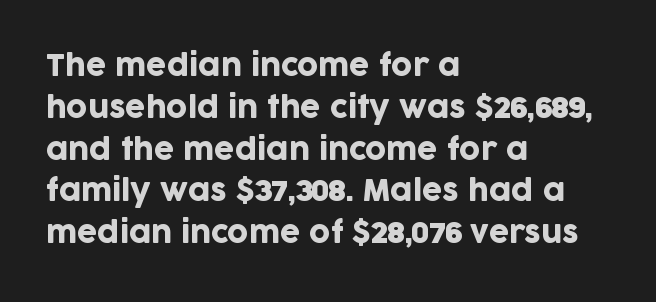
{"serif": "no", "italic": "no", "width": "normal", "stroke_contrast": "low", "x_height": "large", "monospaced": "no", "underline": "no", "align": "left", "line_spacing": "normal", "line_spacing_ratio": 1.44, "letter_spacing": "normal", "letter_spacing_em": 0.0, "glyph_px": 29}
